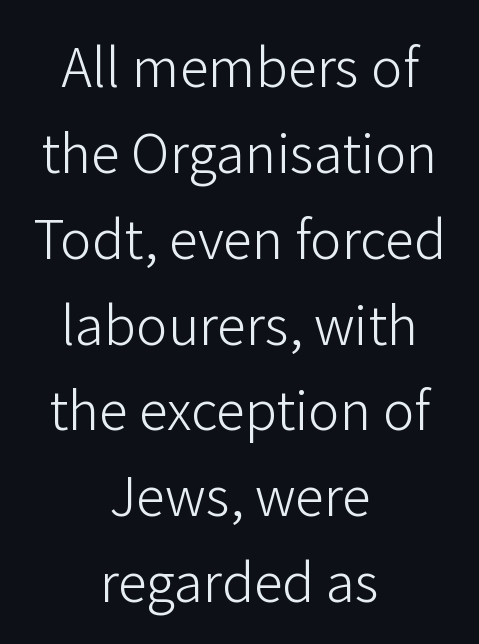
The image shows 53 px light sans-serif type, upright; set centered, normal line spacing (1.62x), normal letter spacing, not underlined; low stroke contrast and a medium x-height.
